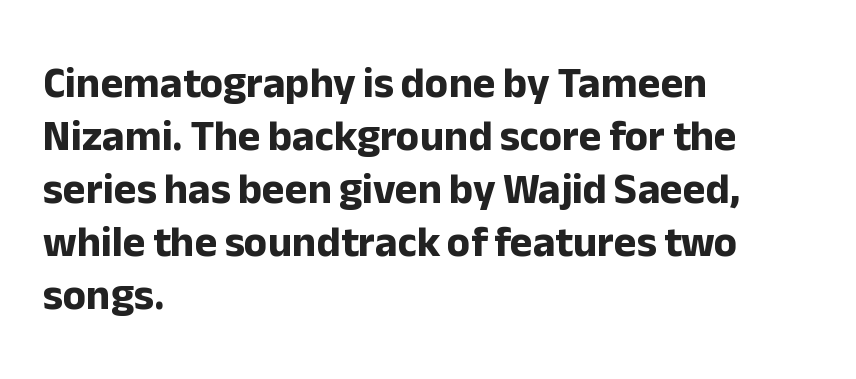
The image shows 43 px bold sans-serif type, upright; set left-aligned, line spacing 1.23x, normal letter spacing, not underlined; low stroke contrast and a medium x-height.
